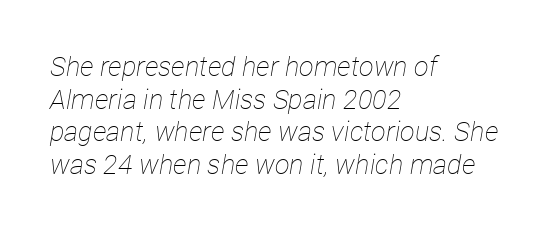
{"italic": "yes", "lean": "right", "slant_degrees": 12, "bold": "no", "underline": "no", "align": "left", "line_spacing_ratio": 1.21, "letter_spacing": "normal", "letter_spacing_em": 0.0, "glyph_px": 27}
